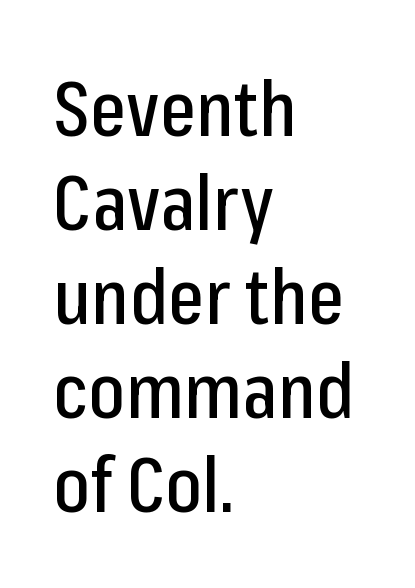
{"serif": "no", "italic": "no", "width": "condensed", "stroke_contrast": "low", "x_height": "medium", "monospaced": "no", "underline": "no", "align": "left", "line_spacing_ratio": 1.22, "letter_spacing": "normal", "letter_spacing_em": 0.0, "glyph_px": 77}
